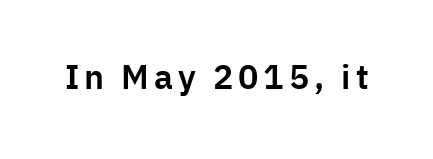
Q: Is the text italic (slanted)? A: No, it is upright.
Q: Is the typeface a serif or a sans-serif typeface? A: Sans-serif.
Q: Is the text underlined? A: No.
Q: Width (condensed, normal, or wide)? A: Normal.
Q: Stroke contrast? A: Low.
Q: x-height? A: Medium.
Q: Monospaced? A: No.
